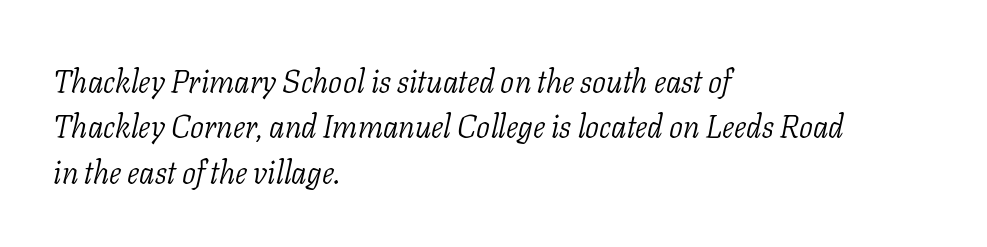
The image shows 31 px light serif type, italic (leaning right); set left-aligned, normal line spacing (1.46x), normal letter spacing, not underlined; low stroke contrast and a medium x-height.
